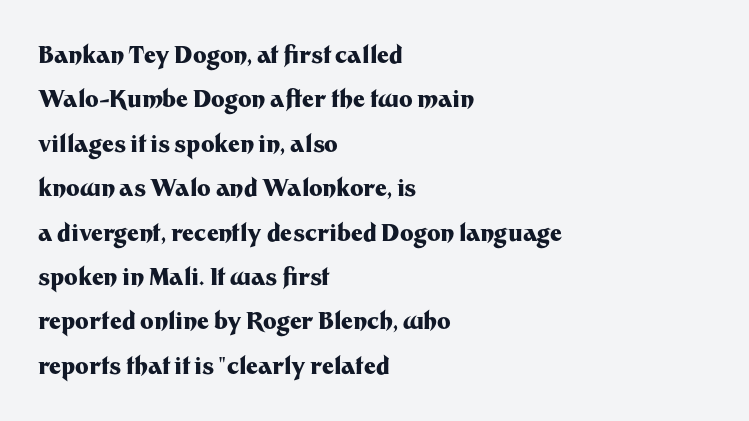
{"italic": "no", "bold": "yes", "underline": "no", "align": "left", "line_spacing": "loose", "line_spacing_ratio": 1.93, "letter_spacing": "normal", "letter_spacing_em": 0.0, "glyph_px": 23}
